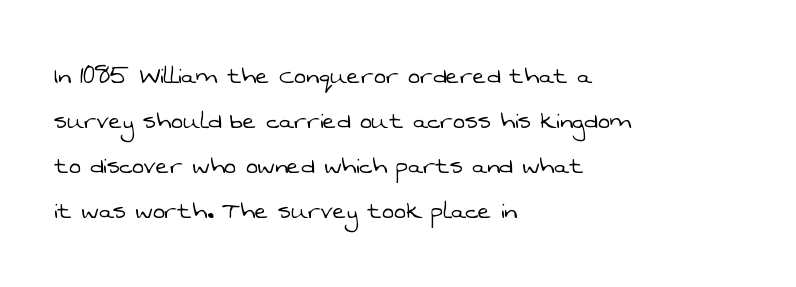
Stroke thickness stays within the range of a standard reading face or lighter. This sample uses a sans-serif face. Each word holds together tightly as a unit, with standard inter-letter gaps. Line beginnings align vertically; line endings do not. The block of text has a typical density, with ordinary space between rows. Proportional: the letters do not fall into vertical columns.
